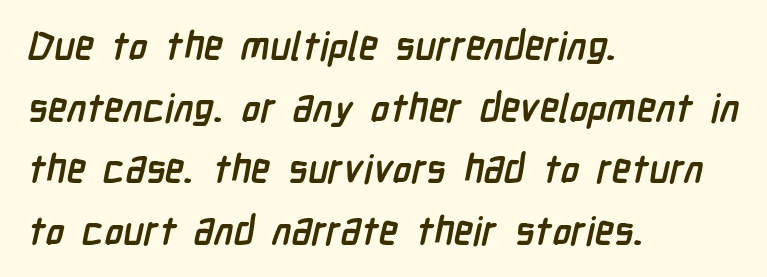
The image shows 39 px semibold, condensed sans-serif type; set left-aligned, normal line spacing (1.58x), normal letter spacing, not underlined; low stroke contrast and a medium x-height.
